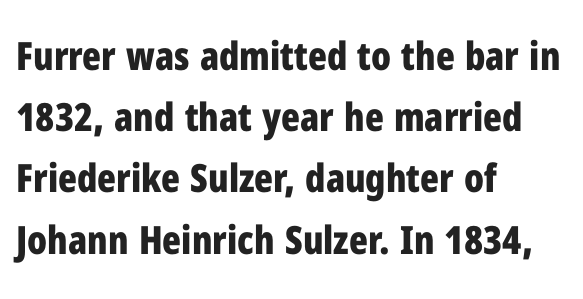
A full-strength bold gives these letters their thick strokes. The rendering uses natural spacing where letterforms have individual widths. This sample uses plain, unmodified letter spacing. This rendering uses left alignment, leaving the right contour irregular. The font family rendered here belongs to the sans-serif group.
